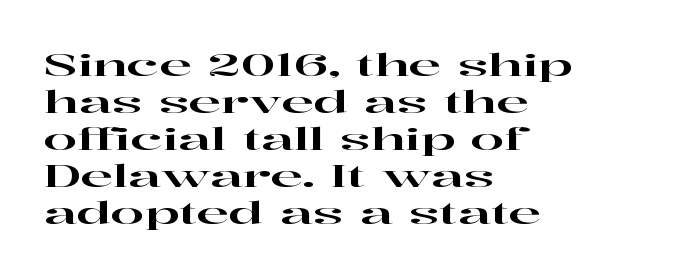
Q: Is the text italic (slanted)? A: No, it is upright.
Q: Is the typeface a serif or a sans-serif typeface? A: Serif.
Q: Is the text underlined? A: No.
Q: How is the paragraph aligned? A: Left-aligned.
Q: Is the spacing between letters normal or unusually wide? A: Normal.
Q: Width (condensed, normal, or wide)? A: Wide.
Q: Stroke contrast? A: High.
Q: x-height? A: Medium.
Q: Monospaced? A: No.
